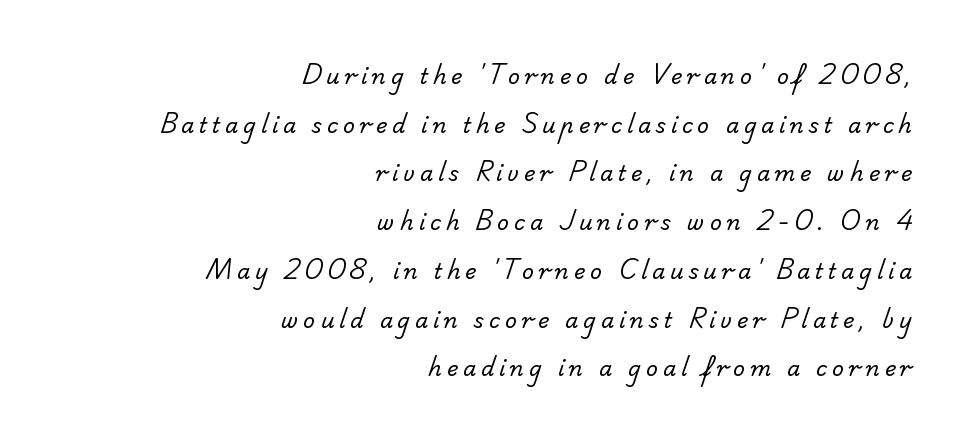
Q: Is the text bold? A: No.
Q: Is the text underlined? A: No.
Q: How is the paragraph aligned? A: Right-aligned.
Q: Is the spacing between letters normal or unusually wide? A: Unusually wide.
Q: Is the spacing between lines tight, normal or loose? A: Loose.
